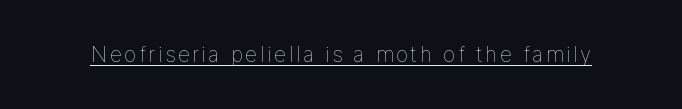
{"italic": "no", "bold": "no", "underline": "yes", "glyph_px": 21}
